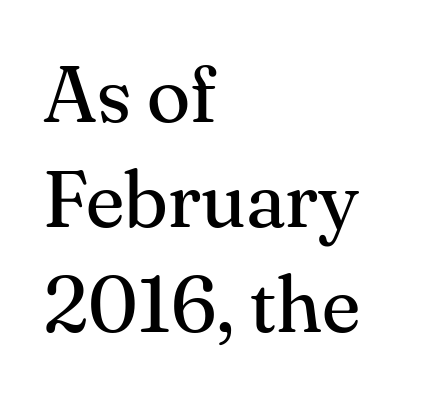
The image shows 80 px regular-weight serif type, upright; set left-aligned, normal line spacing (1.31x), normal letter spacing, not underlined; medium stroke contrast and a small x-height.
